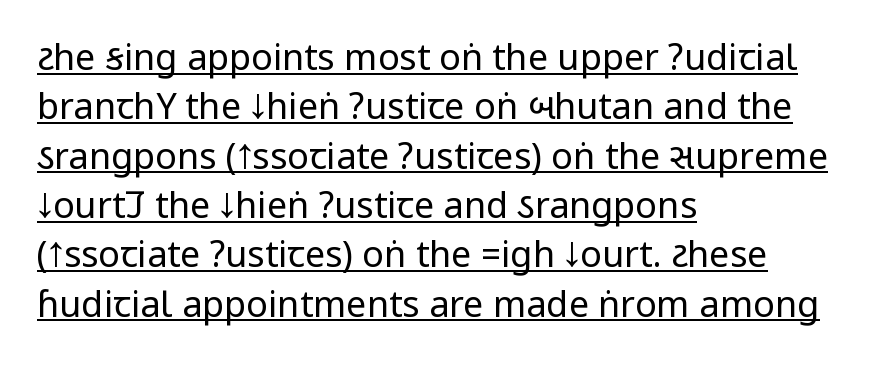
The passage is arranged the way most books set body copy — flush left. It's the straight-up-and-down kind of type. This sample uses plain, unmodified letter spacing. Unlike a traditional serif, this face leaves its strokes unadorned.
